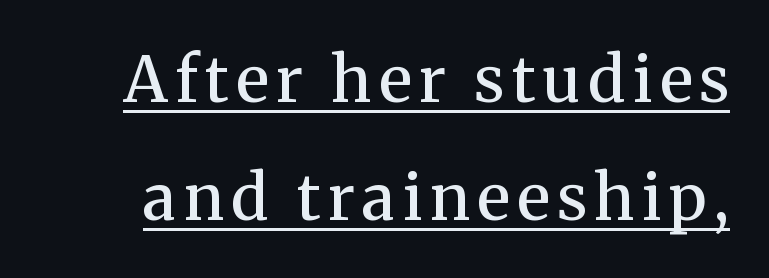
The image shows 63 px semibold serif type, upright; set line spacing 1.87x, underlined; medium stroke contrast and a medium x-height.
